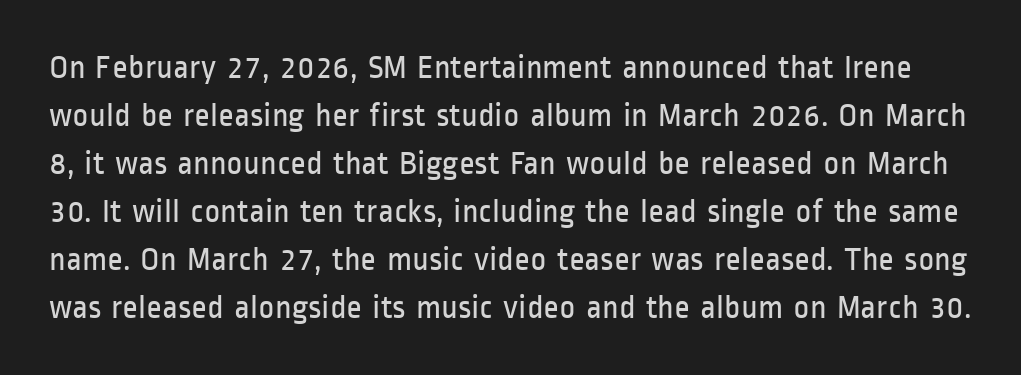
The image shows 34 px regular-weight, condensed sans-serif type, upright; set normal line spacing (1.41x), normal letter spacing, not underlined; low stroke contrast and a medium x-height.
